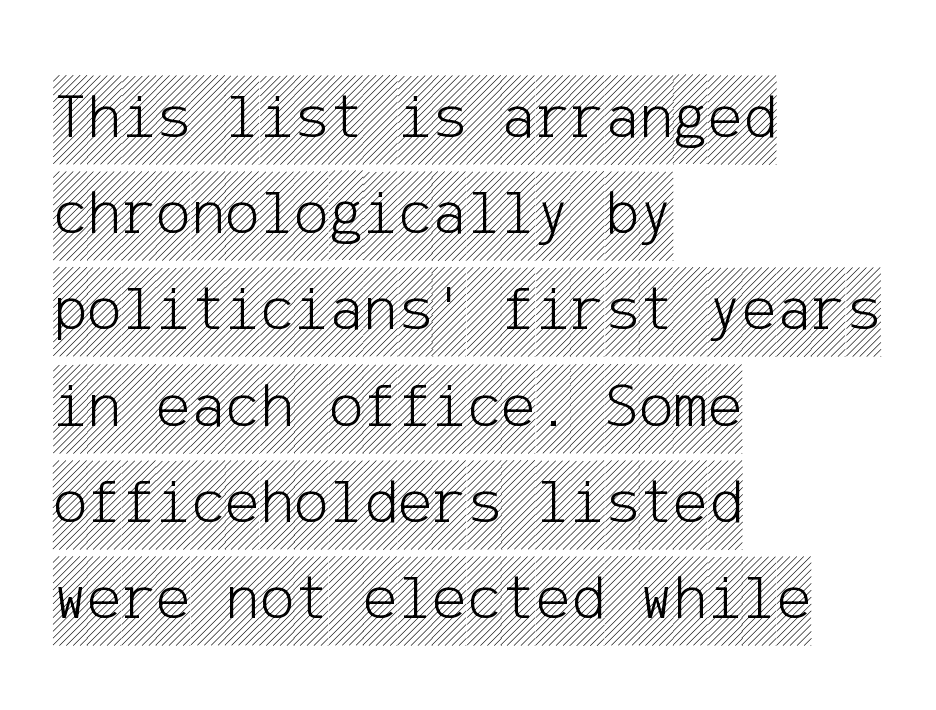
The image shows 65 px condensed type, upright; set left-aligned, normal line spacing (1.48x), normal letter spacing, not underlined; a large x-height.
